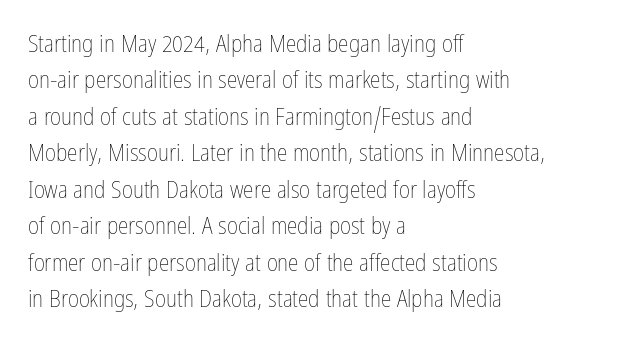
The image shows 24 px text type, upright; set left-aligned, normal line spacing (1.52x), normal letter spacing, not underlined.
